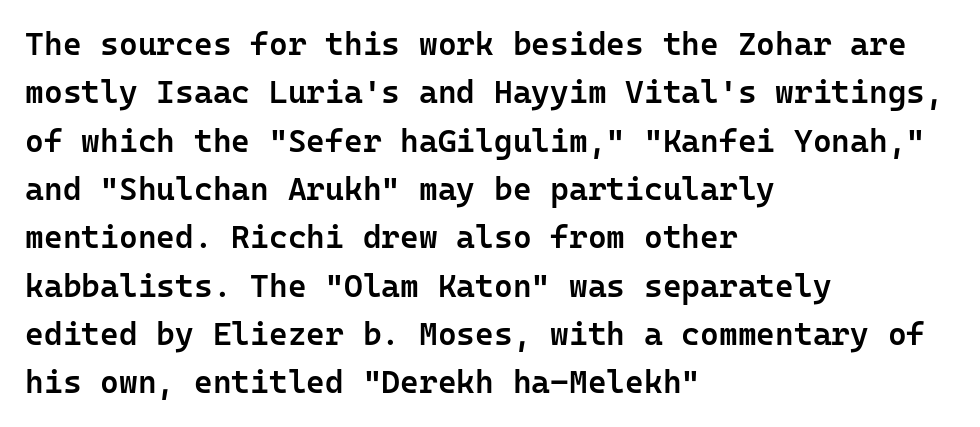
You can tell from the bare stems that sans-serif type was used. Spacing verdict: monospaced, one width for all characters. In terms of posture, this sample is upright. Firm but not heavy-handed strokes: this text is semibold.
